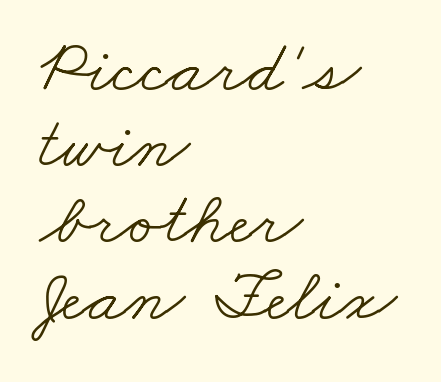
Which margin do the lines hug? The left one — the right edge is uneven. The face used here is seriffed, in the tradition of book romans. The font sits on the lighter half of the weight spectrum, regular included. Varying glyph widths throughout — classic text-font behaviour. Letters rest on an invisible, unmarked baseline.
